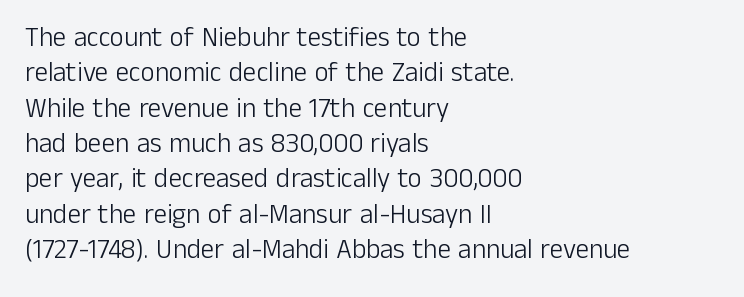
Line beginnings align vertically; line endings do not. The typography opts for an upright posture over an oblique one. Baseline-to-baseline distance is the conventional proportion of letter height. The characters are drawn with everyday or finer stroke widths. Here the glyphs are tracked normally, forming tight word shapes.
